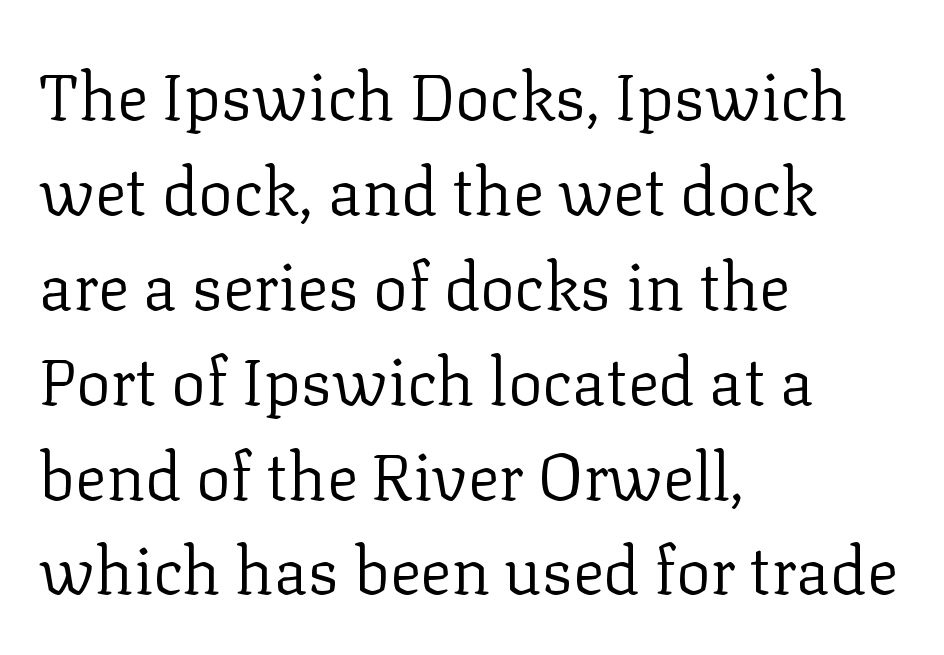
{"serif": "yes", "italic": "no", "bold": "no", "weight": "regular", "width": "normal", "stroke_contrast": "low", "x_height": "medium", "monospaced": "no", "underline": "no", "align": "left", "line_spacing": "normal", "line_spacing_ratio": 1.46, "letter_spacing": "normal", "letter_spacing_em": 0.0, "glyph_px": 65}
